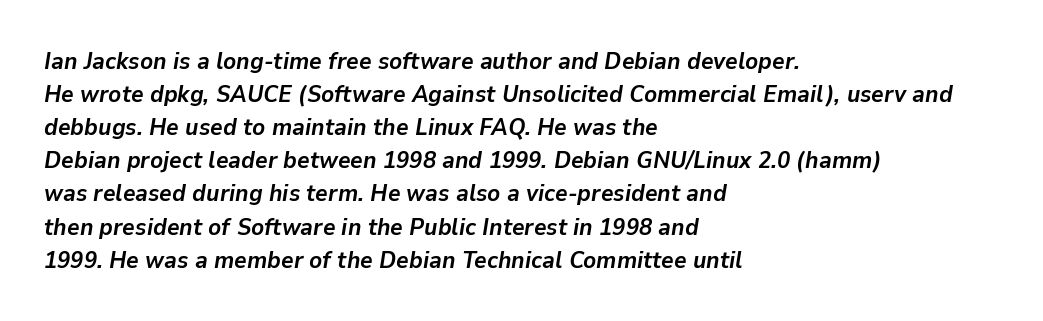
Q: Is the text bold? A: Yes.
Q: Is the text italic (slanted)? A: Yes, it leans right by about 9 degrees.
Q: Is the text underlined? A: No.
Q: How is the paragraph aligned? A: Left-aligned.
Q: Is the spacing between letters normal or unusually wide? A: Normal.
Q: Is the spacing between lines tight, normal or loose? A: Normal.
